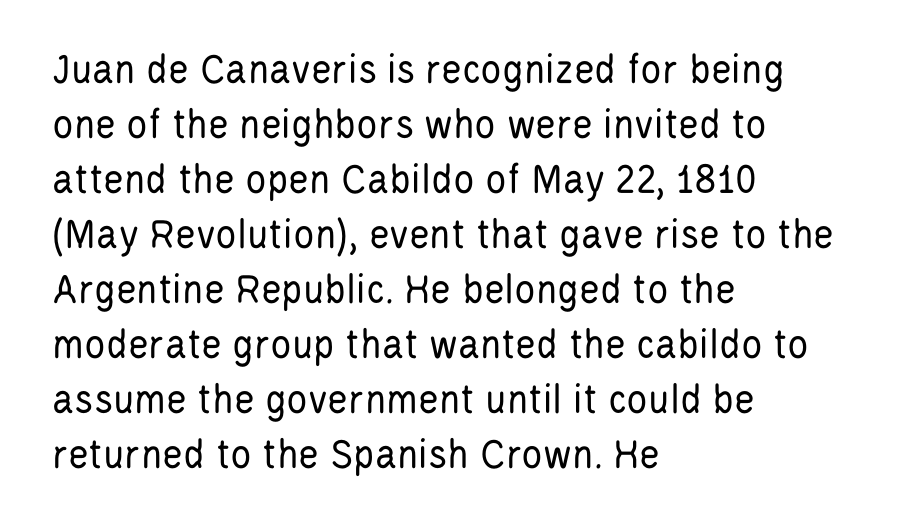
The image shows 44 px regular-weight, condensed sans-serif type, upright; set left-aligned, normal line spacing (1.25x), normal letter spacing, not underlined; low stroke contrast and a large x-height.
